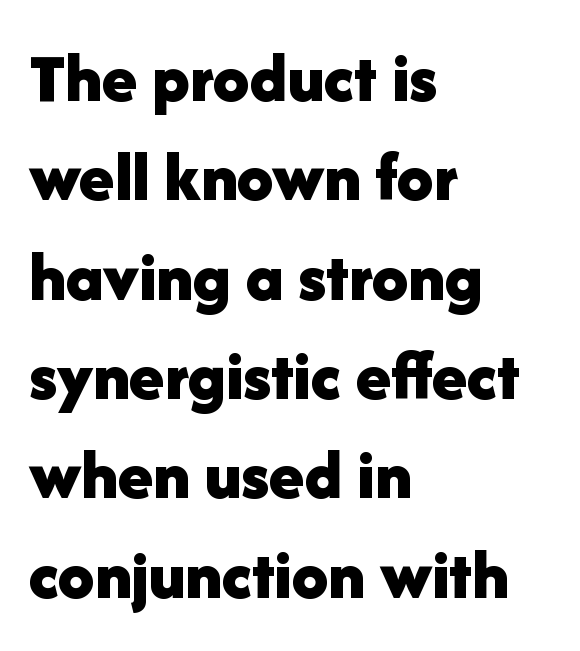
The image shows 72 px bold sans-serif type, upright; set left-aligned, normal line spacing (1.38x), normal letter spacing, not underlined; low stroke contrast and a medium x-height.
